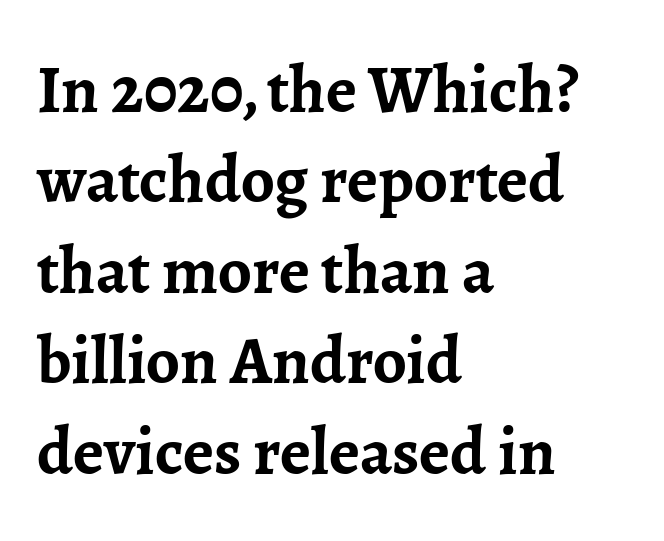
Normally led — the rows are evenly, conventionally spaced. A typesetter would label this face a serif. This rendering leaves character spacing at its baseline value. Heft: maximum for text — a bold. A typesetter would call this proportional, since set widths differ per character. The text block is weighted toward the left margin, trailing off unevenly rightward.
